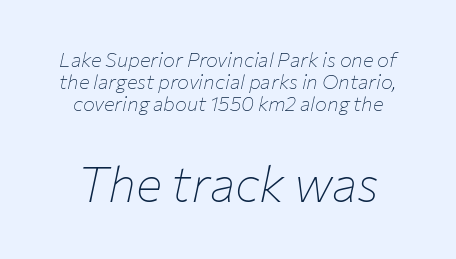
Nothing heavy about these letters — not bold at all. Caption: upper text group reduced, lower text group enlarged. Posture: slanted. One glance says dense: line gaps are narrower than usual.
